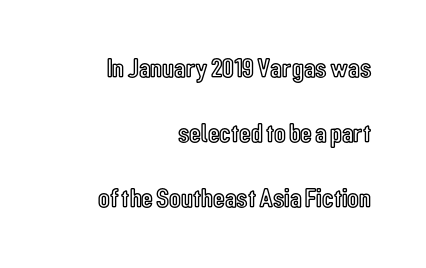
The image shows 27 px text type, upright; set right-aligned, loose line spacing (2.4x), normal letter spacing, not underlined.
